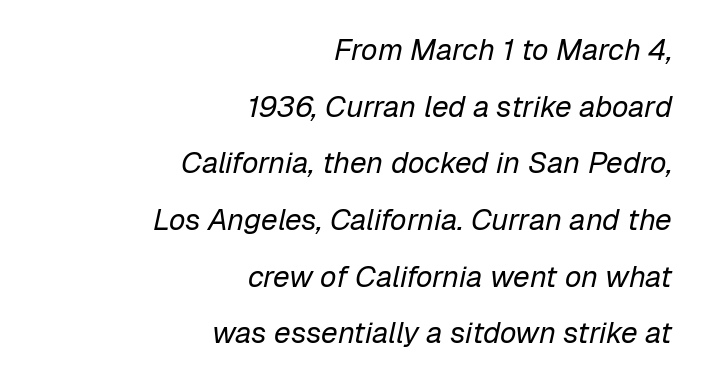
The image shows 30 px regular-weight type, italic (leaning right); set right-aligned, line spacing 1.89x, normal letter spacing, not underlined; low stroke contrast and a medium x-height.
